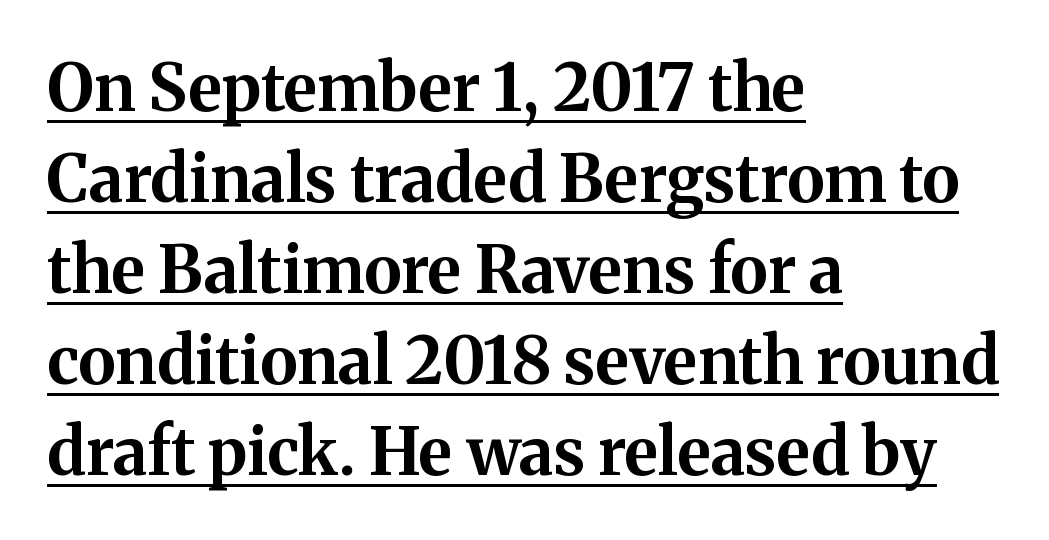
Q: Is the text bold? A: Yes.
Q: Is the text italic (slanted)? A: No, it is upright.
Q: Is the typeface a serif or a sans-serif typeface? A: Serif.
Q: Is the text underlined? A: Yes.
Q: How is the paragraph aligned? A: Left-aligned.
Q: Is the spacing between letters normal or unusually wide? A: Normal.
Q: Is the spacing between lines tight, normal or loose? A: Normal.
Q: Width (condensed, normal, or wide)? A: Normal.
Q: Stroke contrast? A: Medium.
Q: x-height? A: Medium.
Q: Monospaced? A: No.
